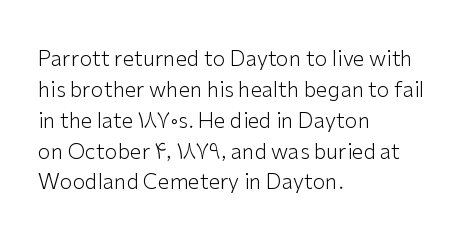
{"italic": "no", "bold": "no", "underline": "no", "align": "left", "line_spacing": "normal", "line_spacing_ratio": 1.47, "letter_spacing": "normal", "letter_spacing_em": 0.0, "glyph_px": 21}
